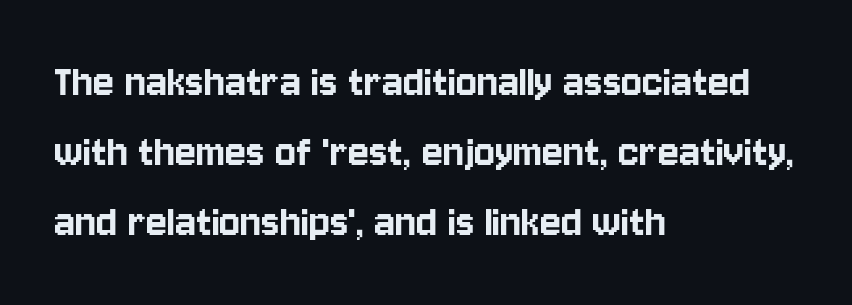
{"serif": "no", "italic": "no", "width": "condensed", "stroke_contrast": "low", "x_height": "large", "monospaced": "no", "underline": "no", "align": "left", "line_spacing": "normal", "line_spacing_ratio": 1.43, "letter_spacing": "normal", "letter_spacing_em": 0.0, "glyph_px": 49}
